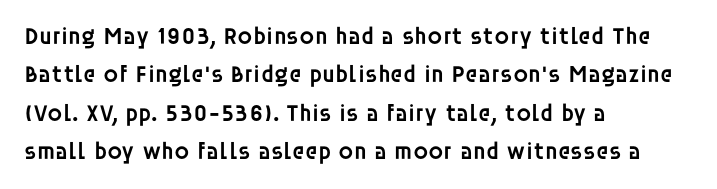
{"italic": "no", "bold": "semi", "underline": "no", "align": "left", "line_spacing": "normal", "line_spacing_ratio": 1.6, "letter_spacing": "normal", "letter_spacing_em": 0.0, "glyph_px": 24}
